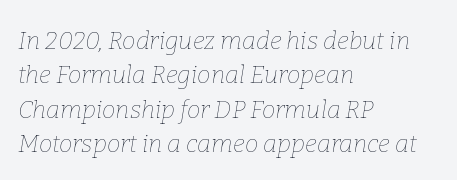
{"italic": "yes", "lean": "right", "slant_degrees": 9, "bold": "no", "underline": "no", "align": "left", "line_spacing": "normal", "line_spacing_ratio": 1.43, "letter_spacing": "normal", "letter_spacing_em": 0.0, "glyph_px": 24}
